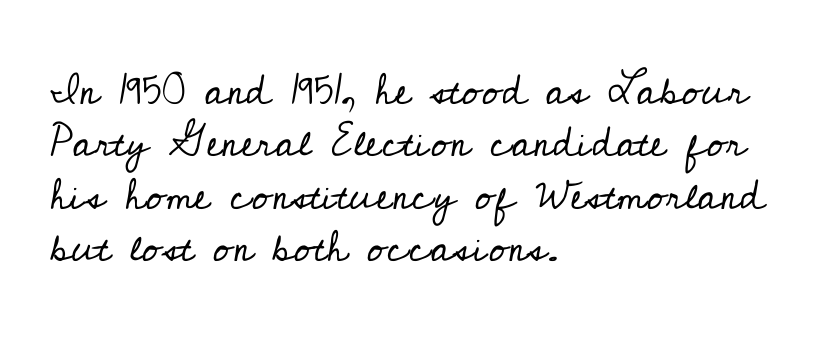
{"serif": "yes", "bold": "no", "weight": "regular", "width": "normal", "stroke_contrast": "low", "x_height": "small", "monospaced": "no", "underline": "no", "align": "left", "line_spacing_ratio": 1.22, "letter_spacing": "normal", "letter_spacing_em": 0.0, "glyph_px": 43}
